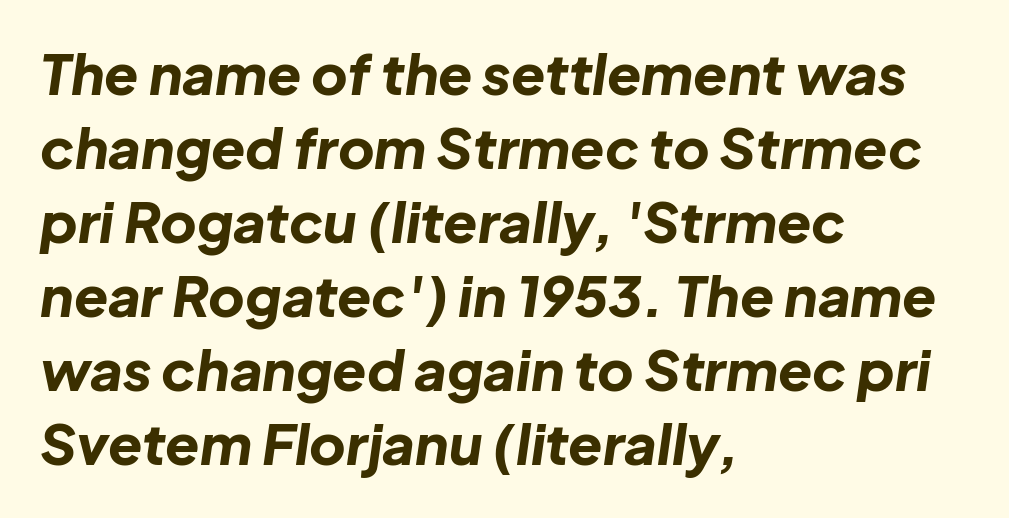
Q: Is the text bold? A: Yes.
Q: Is the text italic (slanted)? A: Yes, it leans right by about 8 degrees.
Q: Is the text underlined? A: No.
Q: How is the paragraph aligned? A: Left-aligned.
Q: Is the spacing between letters normal or unusually wide? A: Normal.
Q: Is the spacing between lines tight, normal or loose? A: Normal.
Q: Width (condensed, normal, or wide)? A: Normal.
Q: Stroke contrast? A: Low.
Q: x-height? A: Medium.
Q: Monospaced? A: No.
